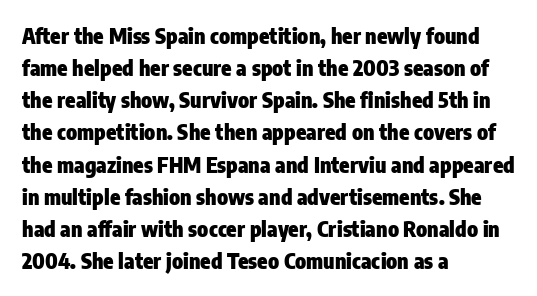
Q: Is the text bold? A: Yes.
Q: Is the text italic (slanted)? A: No, it is upright.
Q: Is the text underlined? A: No.
Q: How is the paragraph aligned? A: Left-aligned.
Q: Is the spacing between letters normal or unusually wide? A: Normal.
Q: Is the spacing between lines tight, normal or loose? A: Normal.
